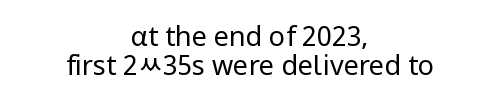
Q: Is the text bold? A: No.
Q: Is the text italic (slanted)? A: No, it is upright.
Q: Is the text underlined? A: No.
Q: How is the paragraph aligned? A: Centered.
Q: Is the spacing between letters normal or unusually wide? A: Normal.
Q: Is the spacing between lines tight, normal or loose? A: Tight.
